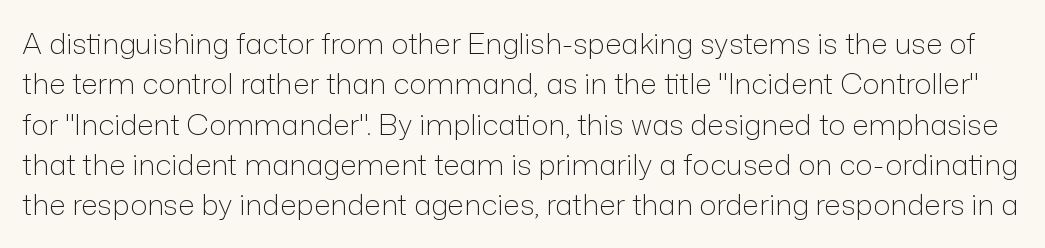
{"serif": "no", "italic": "no", "bold": "no", "weight": "light", "width": "normal", "stroke_contrast": "low", "x_height": "medium", "monospaced": "no", "underline": "no", "line_spacing": "normal", "line_spacing_ratio": 1.39, "letter_spacing": "normal", "letter_spacing_em": 0.0, "glyph_px": 29}
